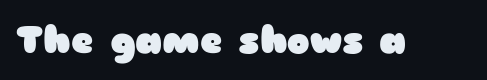
The image shows 38 px heavy, wide sans-serif type, upright; set normal letter spacing, not underlined; low stroke contrast and a medium x-height.
